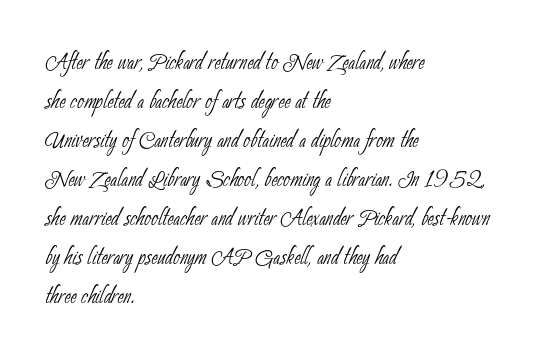
No word sits above an underline. The rendering uses a moderate line-height, typical for paragraphs. These lines are composed in type without serifs. Is the letter spacing exaggerated? No — it looks like the ordinary default.
